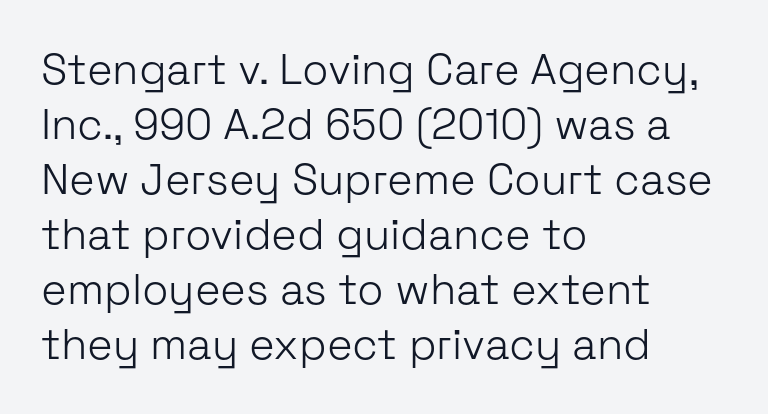
Q: Is the text bold? A: No.
Q: Is the text italic (slanted)? A: No, it is upright.
Q: Is the typeface a serif or a sans-serif typeface? A: Sans-serif.
Q: Is the text underlined? A: No.
Q: How is the paragraph aligned? A: Left-aligned.
Q: Is the spacing between letters normal or unusually wide? A: Normal.
Q: Is the spacing between lines tight, normal or loose? A: Normal.
Q: Width (condensed, normal, or wide)? A: Normal.
Q: Stroke contrast? A: Low.
Q: x-height? A: Medium.
Q: Monospaced? A: No.
